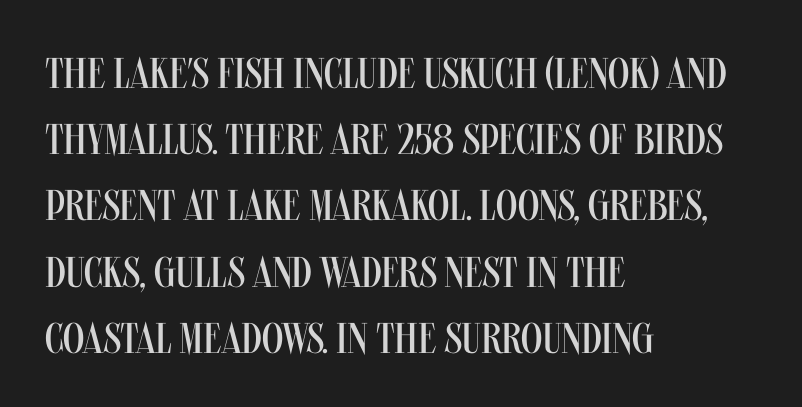
Counters stay open thanks to moderate or lighter strokes. What stands out about the letter spacing? Nothing — it is the standard amount. The rendering uses a moderate line-height, typical for paragraphs. You could not count columns in this text — the font is proportionally spaced.
